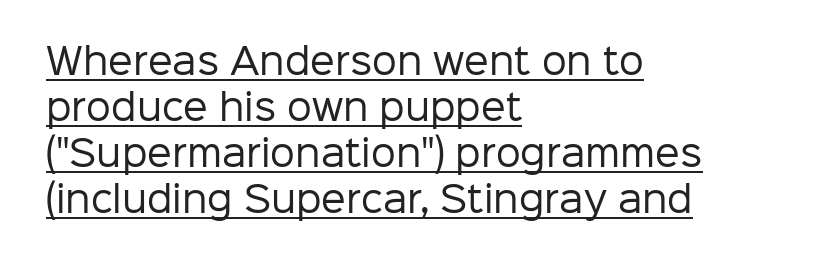
The image shows 35 px regular-weight sans-serif type, upright; set left-aligned, normal line spacing (1.31x), normal letter spacing, underlined; low stroke contrast and a medium x-height.
